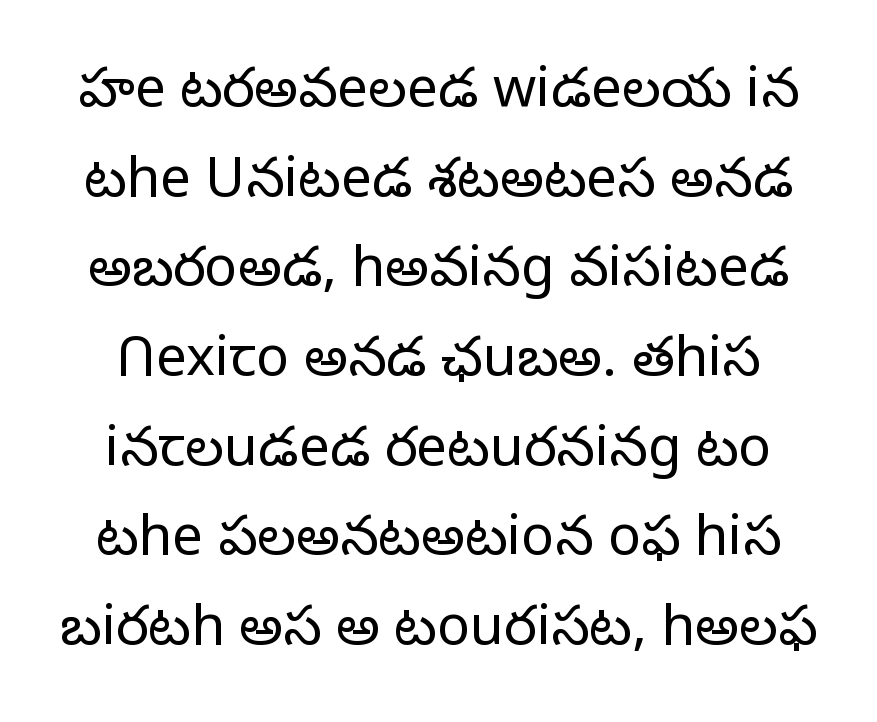
Q: Is the text bold? A: No.
Q: Is the text italic (slanted)? A: No, it is upright.
Q: Is the typeface a serif or a sans-serif typeface? A: Sans-serif.
Q: Is the text underlined? A: No.
Q: Is the spacing between letters normal or unusually wide? A: Normal.
Q: Is the spacing between lines tight, normal or loose? A: Normal.
Q: Width (condensed, normal, or wide)? A: Normal.
Q: Stroke contrast? A: Low.
Q: x-height? A: Medium.
Q: Monospaced? A: No.
